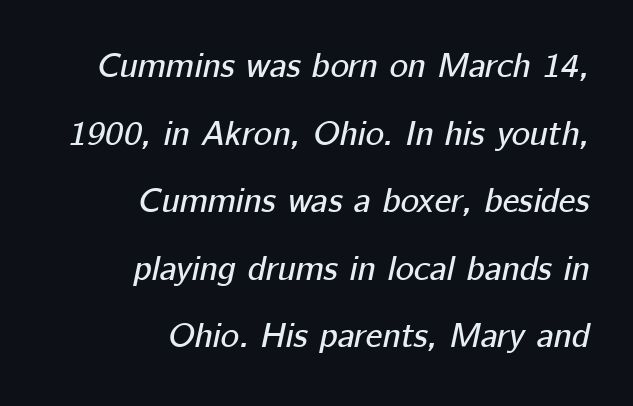
Casual observation: everything's shoved over to the right. Does extra space separate the letters? No, they use regular spacing. Slant detected: the letters are inclined. The letters advance in unequal steps, a hallmark of proportional type. The block of text is sparse from top to bottom, with ample space between rows. A clean baseline with only descenders dipping below it.
